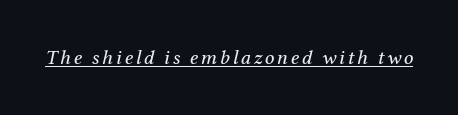
Check the space under the baseline: a stroke is drawn there. In terms of posture, this sample is oblique. Caption: face not bold, strokes unweighted.
